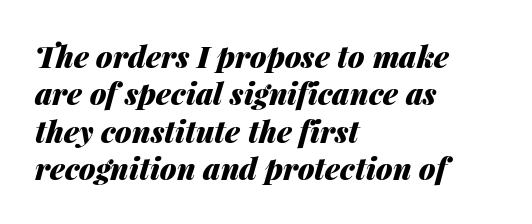
The image shows 30 px heavy type, italic (leaning right); set left-aligned, normal line spacing (1.25x), normal letter spacing, not underlined; medium stroke contrast and a medium x-height.
